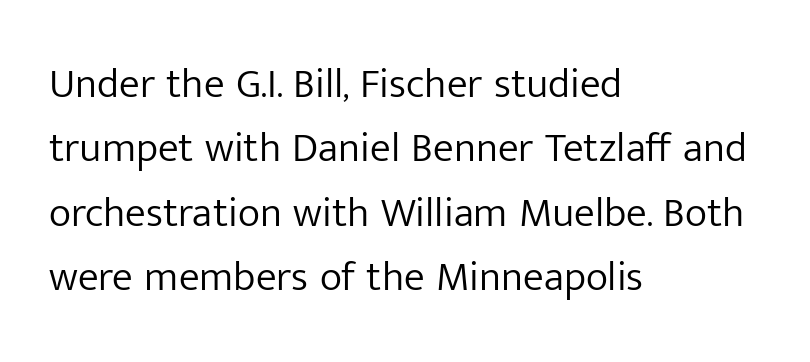
Tracking here is standard; glyphs follow each other at the usual distance. Style check: upright. Is there much room between lines? A standard amount, neither cramped nor airy. I'd call this a sans setting — the letters go barefoot. Varying glyph widths throughout — classic text-font behaviour. Is the type heavy? It reads as light-to-regular instead.
